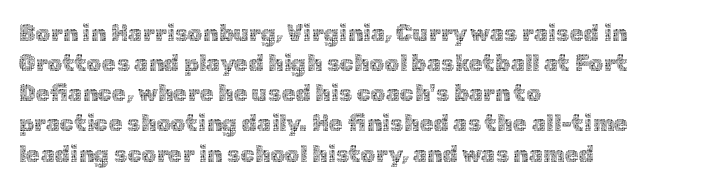
{"italic": "no", "bold": "no", "underline": "no", "align": "left", "line_spacing": "normal", "line_spacing_ratio": 1.31, "letter_spacing": "normal", "letter_spacing_em": 0.0, "glyph_px": 23}
